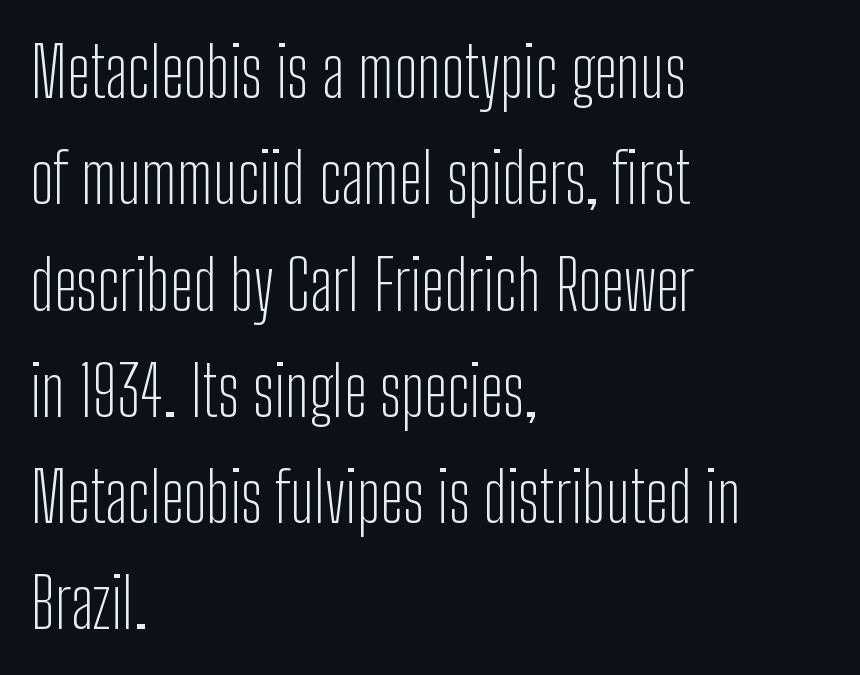
{"serif": "no", "italic": "no", "bold": "no", "weight": "light", "width": "condensed", "stroke_contrast": "low", "x_height": "medium", "monospaced": "no", "underline": "no", "align": "left", "line_spacing": "normal", "line_spacing_ratio": 1.54, "letter_spacing": "normal", "letter_spacing_em": 0.0, "glyph_px": 69}
